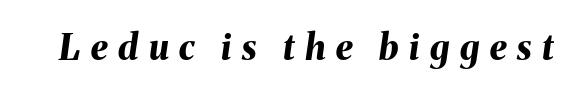
Q: Is the text bold? A: Yes.
Q: Is the text italic (slanted)? A: Yes, it leans right by about 8 degrees.
Q: Is the text underlined? A: No.
Q: Is the spacing between letters normal or unusually wide? A: Unusually wide.
Q: Width (condensed, normal, or wide)? A: Normal.
Q: Stroke contrast? A: Medium.
Q: x-height? A: Medium.
Q: Monospaced? A: No.
